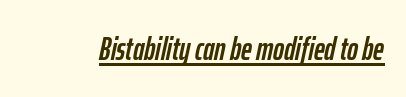
Q: Is the text italic (slanted)? A: Yes, it leans right by about 12 degrees.
Q: Is the text underlined? A: Yes.
Q: Is the spacing between letters normal or unusually wide? A: Normal.
Q: Width (condensed, normal, or wide)? A: Condensed.
Q: Stroke contrast? A: Low.
Q: x-height? A: Medium.
Q: Monospaced? A: No.
